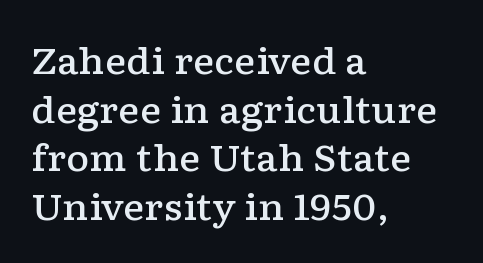
{"serif": "yes", "italic": "no", "bold": "semi", "weight": "semibold", "width": "wide", "stroke_contrast": "low", "x_height": "medium", "monospaced": "no", "underline": "no", "align": "left", "line_spacing": "normal", "line_spacing_ratio": 1.35, "letter_spacing": "normal", "letter_spacing_em": 0.0, "glyph_px": 36}
